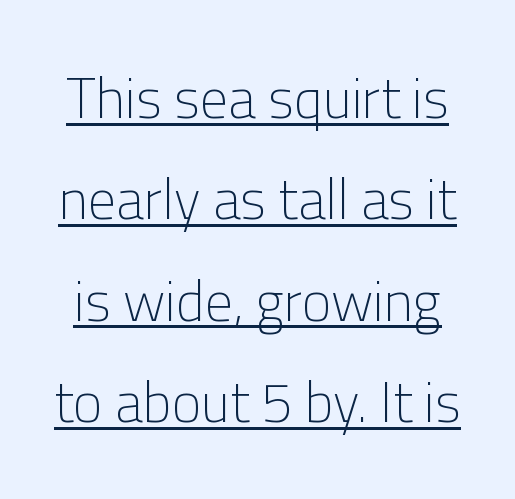
{"serif": "no", "italic": "no", "bold": "no", "weight": "light", "width": "normal", "stroke_contrast": "low", "x_height": "medium", "monospaced": "no", "underline": "yes", "line_spacing_ratio": 1.81, "letter_spacing": "normal", "letter_spacing_em": 0.0, "glyph_px": 56}
